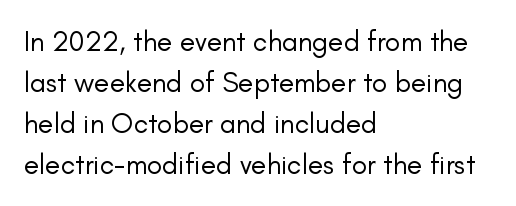
Q: Is the text bold? A: No.
Q: Is the text italic (slanted)? A: No, it is upright.
Q: Is the typeface a serif or a sans-serif typeface? A: Sans-serif.
Q: Is the text underlined? A: No.
Q: How is the paragraph aligned? A: Left-aligned.
Q: Is the spacing between letters normal or unusually wide? A: Normal.
Q: Is the spacing between lines tight, normal or loose? A: Normal.
Q: Width (condensed, normal, or wide)? A: Normal.
Q: Stroke contrast? A: Low.
Q: x-height? A: Small.
Q: Monospaced? A: No.
